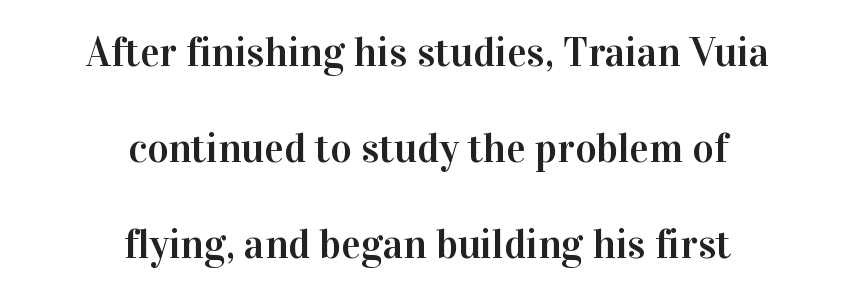
Q: Is the text italic (slanted)? A: No, it is upright.
Q: Is the typeface a serif or a sans-serif typeface? A: Serif.
Q: Is the text underlined? A: No.
Q: How is the paragraph aligned? A: Centered.
Q: Is the spacing between letters normal or unusually wide? A: Normal.
Q: Is the spacing between lines tight, normal or loose? A: Loose.
Q: Width (condensed, normal, or wide)? A: Normal.
Q: Stroke contrast? A: High.
Q: x-height? A: Medium.
Q: Monospaced? A: No.
